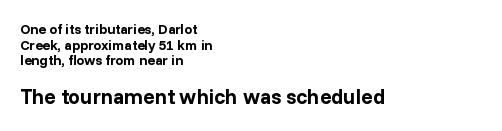
The image shows 21 px bold type, upright; set left-aligned, tight line spacing (1.11x), normal letter spacing, not underlined; the second (bottom) block is 1.5x larger.
